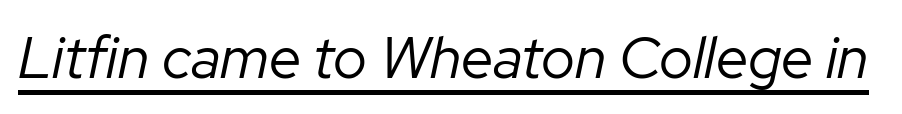
The image shows 58 px regular-weight type, italic (leaning right); set normal letter spacing, underlined; low stroke contrast and a medium x-height.
